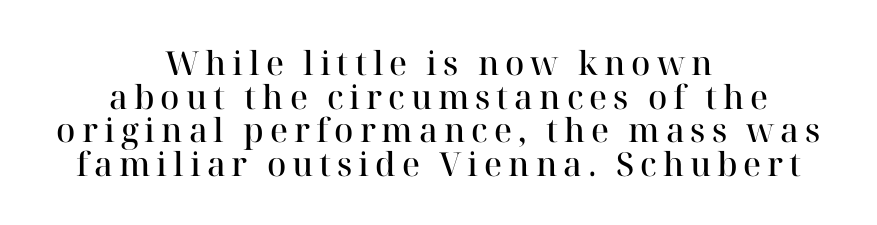
Q: Is the text bold? A: Semi-bold.
Q: Is the text italic (slanted)? A: No, it is upright.
Q: Is the typeface a serif or a sans-serif typeface? A: Serif.
Q: Is the text underlined? A: No.
Q: How is the paragraph aligned? A: Centered.
Q: Is the spacing between lines tight, normal or loose? A: Tight.
Q: Width (condensed, normal, or wide)? A: Normal.
Q: Stroke contrast? A: High.
Q: x-height? A: Medium.
Q: Monospaced? A: No.
